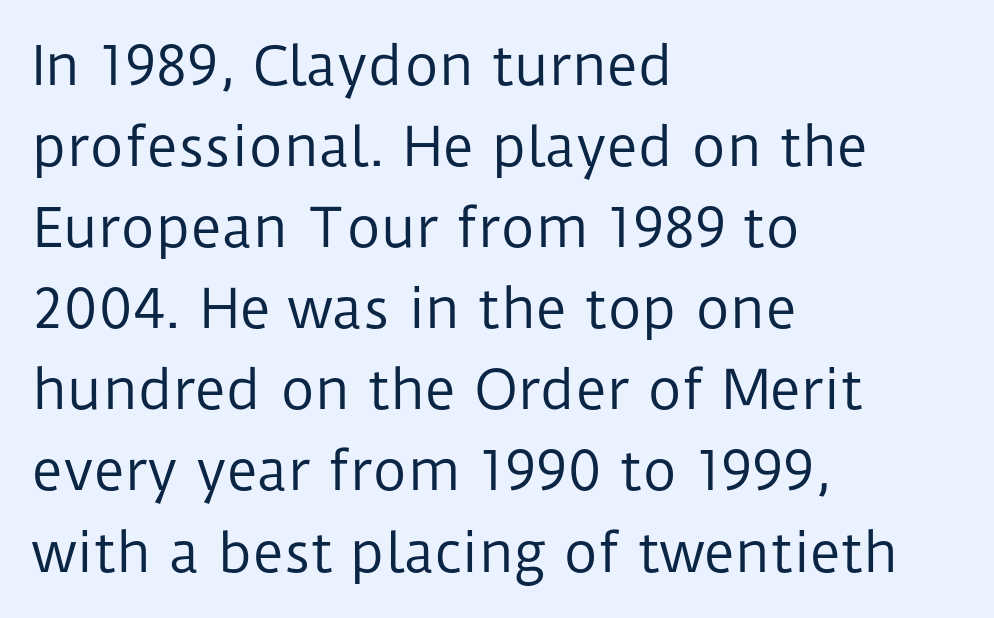
{"serif": "no", "italic": "no", "bold": "no", "weight": "regular", "width": "normal", "stroke_contrast": "low", "x_height": "medium", "monospaced": "no", "underline": "no", "align": "left", "line_spacing": "normal", "line_spacing_ratio": 1.53, "letter_spacing": "normal", "letter_spacing_em": 0.0, "glyph_px": 53}
